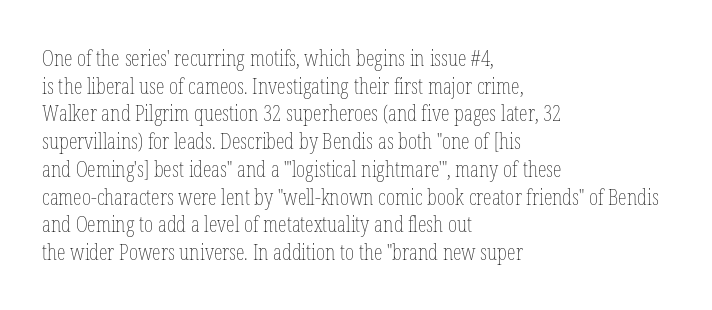
The typeface has the unassuming heft of standard copy or less. Vertical strokes here are truly vertical. A clean baseline with only descenders dipping below it. Default kerning and tracking; the words read as compact shapes.
